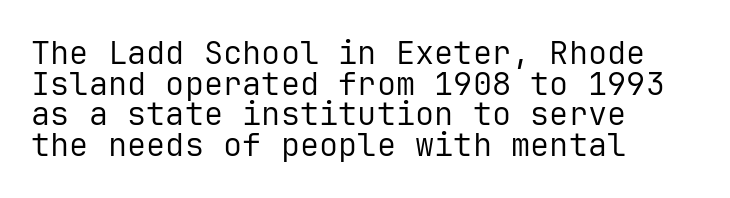
The image shows 32 px regular-weight sans-serif type, upright, monospaced; set left-aligned, tight line spacing (0.96x), normal letter spacing, not underlined; low stroke contrast and a medium x-height.
